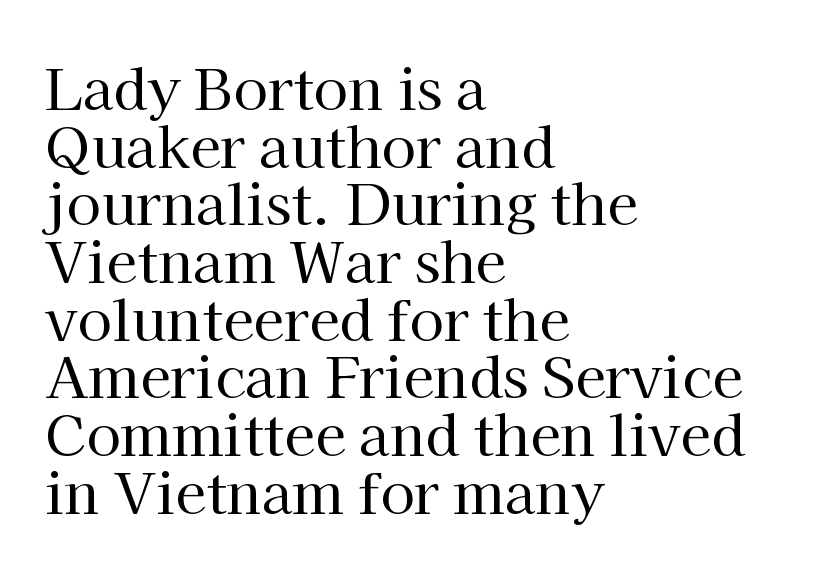
Stroke thickness stays within the range of a standard reading face or lighter. The baseline area is clear. Words appear dense and cohesive because spacing is normal. A typesetter would call this proportional, since set widths differ per character. Serifs: yes, visible at the terminals of the letterforms. Leftover space on each line is placed entirely after the last word.
